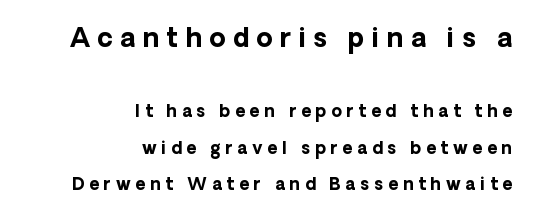
The image shows 26 px bold type, upright; set right-aligned, loose line spacing (2.16x), unusually wide letter spacing (+0.29 em), not underlined; the first (top) block is 1.53x larger.
